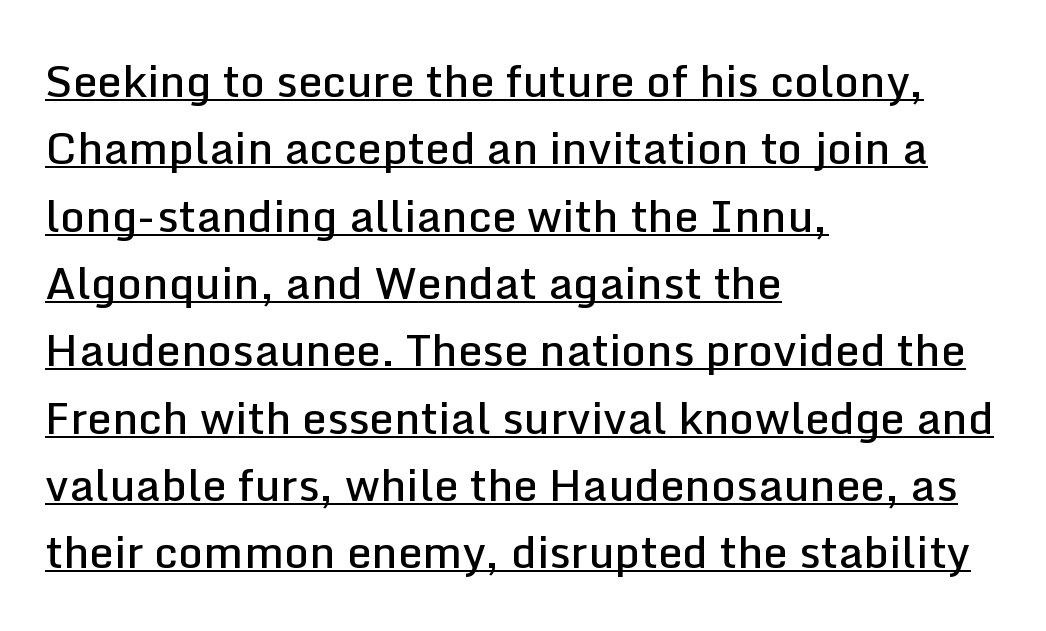
{"serif": "no", "italic": "no", "bold": "semi", "weight": "semibold", "width": "normal", "stroke_contrast": "low", "x_height": "medium", "monospaced": "no", "underline": "yes", "align": "left", "line_spacing": "normal", "line_spacing_ratio": 1.53, "letter_spacing": "normal", "letter_spacing_em": 0.0, "glyph_px": 44}
